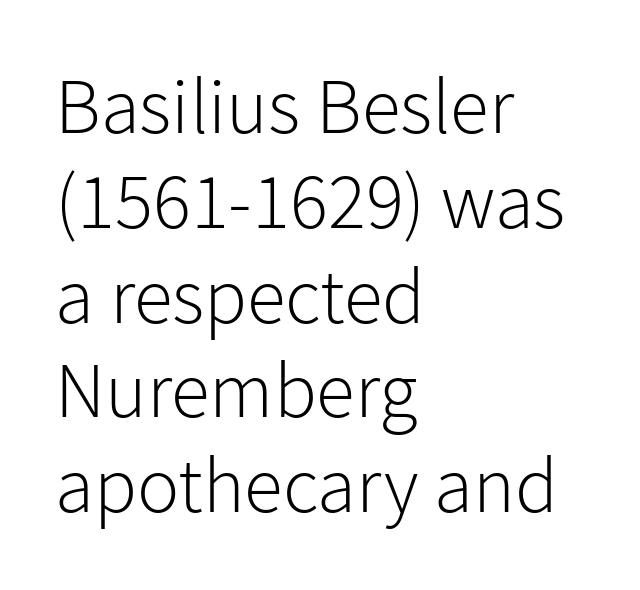
Note: no serifs on the glyphs. Characters remain perfectly vertical along every line. Observe the ordinary spacing: letters are neighbours, not strangers. These lines are rendered in a variable-pitch font. No word sits above an underline.
